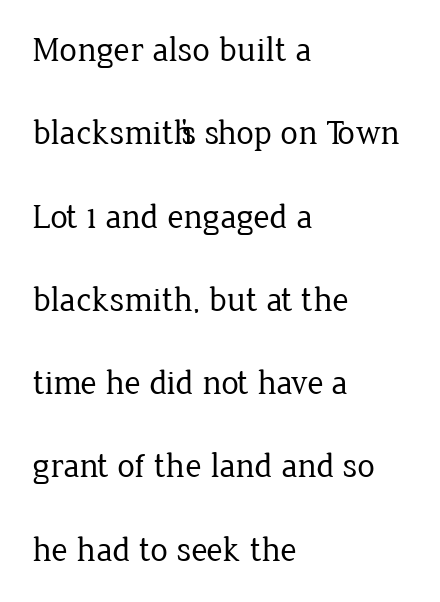
The image shows 35 px regular-weight serif type, upright; set left-aligned, loose line spacing (2.38x), normal letter spacing, not underlined; low stroke contrast and a medium x-height.
